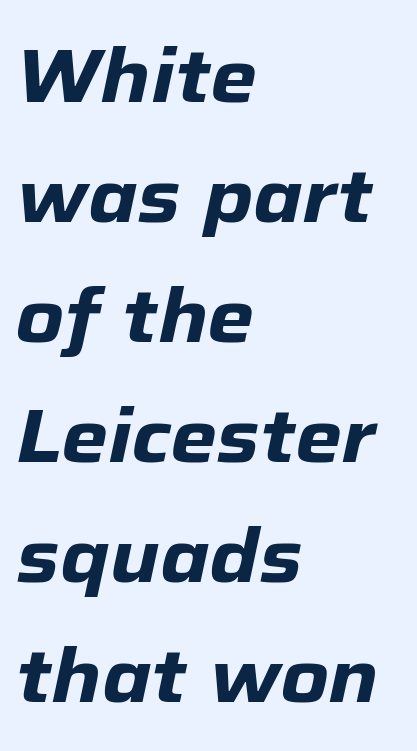
The image shows 75 px heavy type, italic (leaning right); set left-aligned, normal line spacing (1.6x), normal letter spacing, not underlined; low stroke contrast and a medium x-height.
